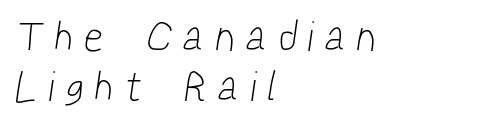
Glance below the letters and you will spot only blank space. Caption: expanded tracking, letters set apart. Each letter keeps its own natural width here, so spacing adapts to shape. Caption: multi-line text, flush left, ragged right. The passage shown is not bold in any degree.
